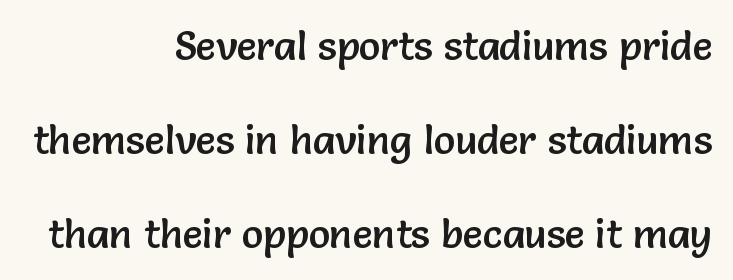
This is roman type, the default non-slanted kind. All the whitespace from short lines collects on the left. Letterform terminals end flat and unadorned throughout the passage. Proportional: the letters do not fall into vertical columns.
